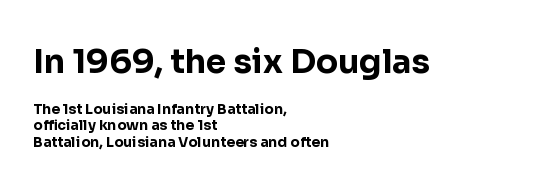
Q: Is the text bold? A: Yes.
Q: Is the text italic (slanted)? A: No, it is upright.
Q: Is the typeface a serif or a sans-serif typeface? A: Sans-serif.
Q: Is the text underlined? A: No.
Q: How is the paragraph aligned? A: Left-aligned.
Q: Is the spacing between letters normal or unusually wide? A: Normal.
Q: Is the spacing between lines tight, normal or loose? A: Tight.
Q: Which block of text is set in a larger size, the first (top) or the second (bottom)? A: The first (top) one.
Q: Width (condensed, normal, or wide)? A: Normal.
Q: Stroke contrast? A: Low.
Q: x-height? A: Medium.
Q: Monospaced? A: No.
